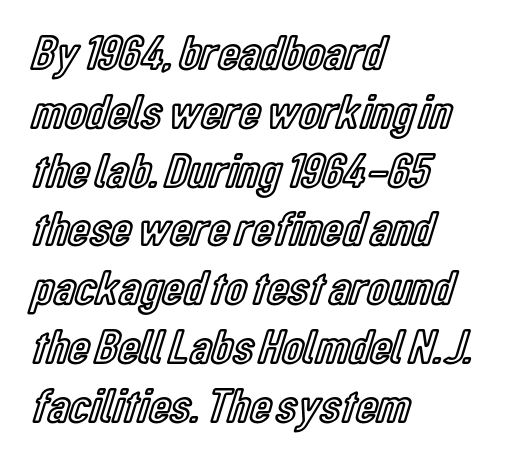
Q: Is the text italic (slanted)? A: Yes.
Q: Is the text underlined? A: No.
Q: How is the paragraph aligned? A: Left-aligned.
Q: Is the spacing between letters normal or unusually wide? A: Normal.
Q: Width (condensed, normal, or wide)? A: Condensed.
Q: x-height? A: Medium.
Q: Monospaced? A: No.
